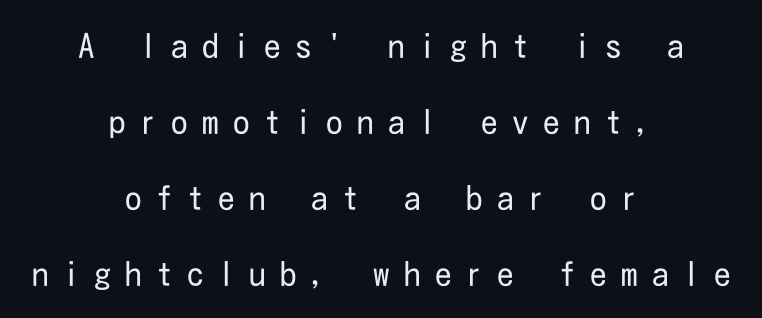
Is this a sans? Yes — the strokes have no serifs. Reading down the column, the eye jumps a long way to each next line. Alignment: centered. Does the lettering tilt? It doesn't — this is upright. This rendering features lettering with no underline. No extra ink here — the face is not bold.
